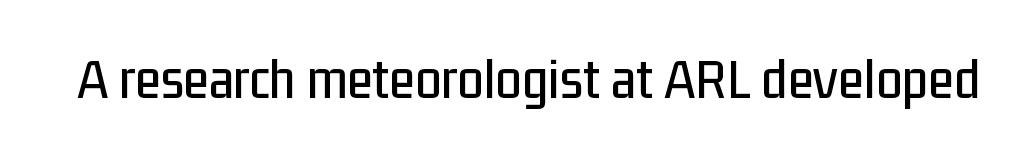
{"serif": "no", "italic": "no", "width": "condensed", "stroke_contrast": "low", "x_height": "medium", "monospaced": "no", "underline": "no", "letter_spacing": "normal", "letter_spacing_em": 0.0, "glyph_px": 59}
